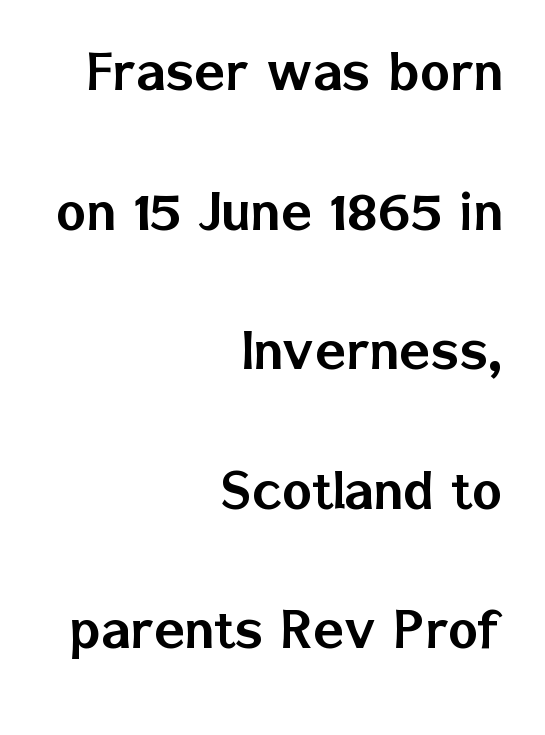
{"serif": "no", "italic": "no", "width": "normal", "stroke_contrast": "low", "x_height": "medium", "monospaced": "no", "underline": "no", "align": "right", "line_spacing": "loose", "line_spacing_ratio": 2.18, "letter_spacing": "normal", "letter_spacing_em": 0.0, "glyph_px": 64}
